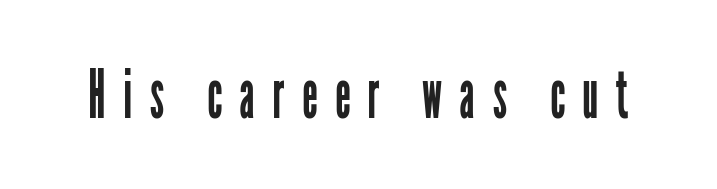
The image shows 69 px regular-weight, condensed sans-serif type, upright; set unusually wide letter spacing (+0.25 em), not underlined; low stroke contrast and a medium x-height.
